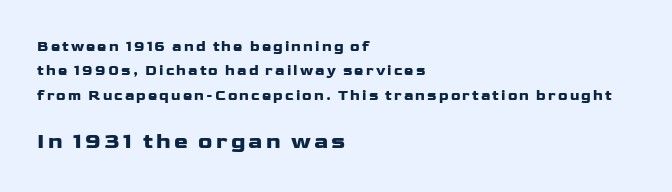
The image shows 21 px text type, upright; set left-aligned, line spacing 1.75x, not underlined; the second (bottom) block is 1.5x larger.
